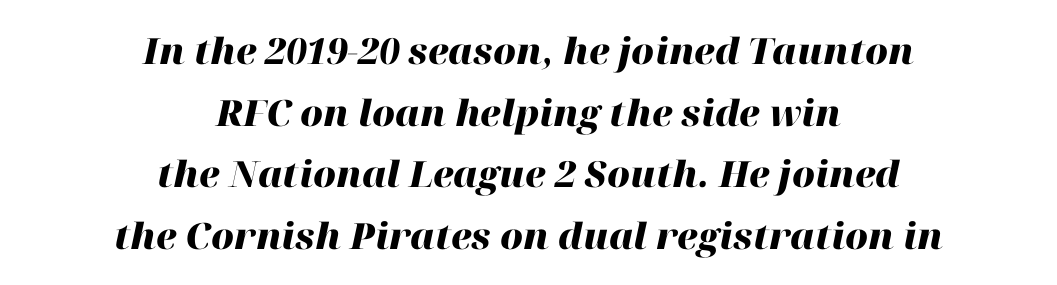
Q: Is the text bold? A: Yes.
Q: Is the text italic (slanted)? A: Yes, it leans right by about 12 degrees.
Q: Is the text underlined? A: No.
Q: How is the paragraph aligned? A: Centered.
Q: Is the spacing between letters normal or unusually wide? A: Normal.
Q: Width (condensed, normal, or wide)? A: Normal.
Q: Stroke contrast? A: High.
Q: x-height? A: Medium.
Q: Monospaced? A: No.
